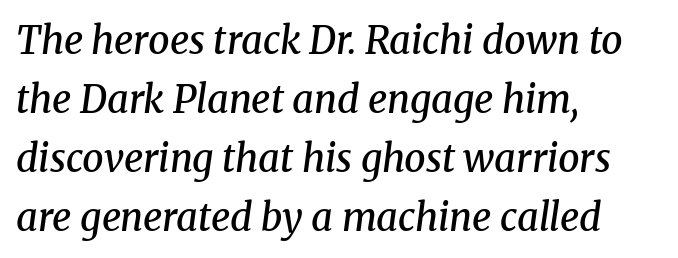
Q: Is the text bold? A: Semi-bold.
Q: Is the text italic (slanted)? A: Yes, it leans right by about 8 degrees.
Q: Is the typeface a serif or a sans-serif typeface? A: Serif.
Q: Is the text underlined? A: No.
Q: How is the paragraph aligned? A: Left-aligned.
Q: Is the spacing between letters normal or unusually wide? A: Normal.
Q: Is the spacing between lines tight, normal or loose? A: Normal.
Q: Width (condensed, normal, or wide)? A: Normal.
Q: Stroke contrast? A: Medium.
Q: x-height? A: Medium.
Q: Monospaced? A: No.
